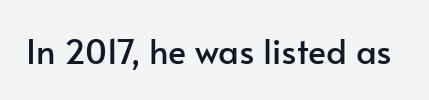
The letterforms sit shoulder to shoulder at normal distance. Bare-footed words on every line. These lines are composed in type without serifs. The passage shown is typed in a proportional face where columns would drift. Quick note: not italic, upright.
